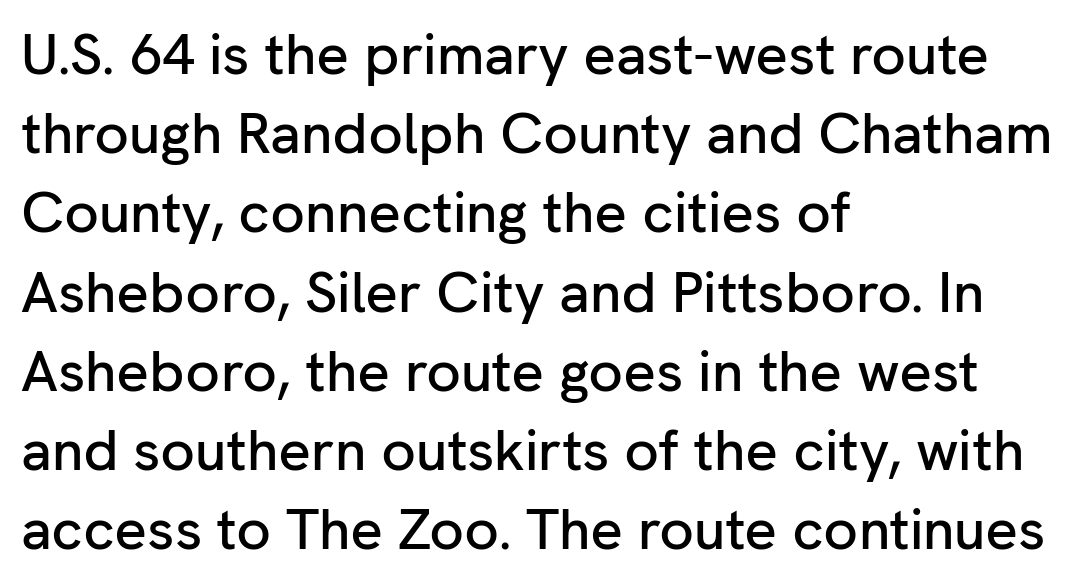
Q: Is the text italic (slanted)? A: No, it is upright.
Q: Is the typeface a serif or a sans-serif typeface? A: Sans-serif.
Q: Is the text underlined? A: No.
Q: How is the paragraph aligned? A: Left-aligned.
Q: Is the spacing between letters normal or unusually wide? A: Normal.
Q: Is the spacing between lines tight, normal or loose? A: Normal.
Q: Width (condensed, normal, or wide)? A: Normal.
Q: Stroke contrast? A: Low.
Q: x-height? A: Medium.
Q: Monospaced? A: No.
